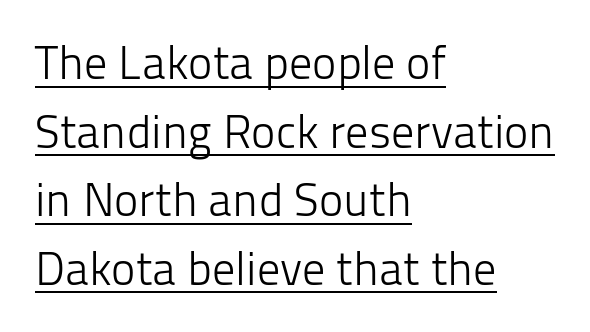
What decoration does the sample have? An underline. Varying glyph widths throughout — classic text-font behaviour. The typesetting does not lean heavy: it is not bold. One glance says typical: line gaps are just what's usual. I'd call this a sans setting — the letters go barefoot. Reading down the block, your eye returns to a fixed left position each line.
